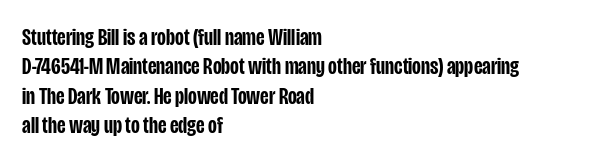
Q: Is the text bold? A: Semi-bold.
Q: Is the text italic (slanted)? A: No, it is upright.
Q: Is the text underlined? A: No.
Q: How is the paragraph aligned? A: Left-aligned.
Q: Is the spacing between letters normal or unusually wide? A: Normal.
